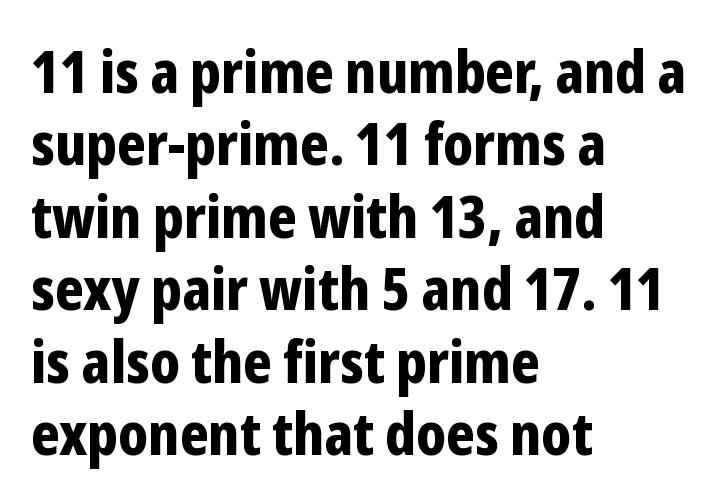
The image shows 58 px bold, condensed sans-serif type, upright; set left-aligned, normal line spacing (1.25x), normal letter spacing, not underlined; low stroke contrast and a medium x-height.
